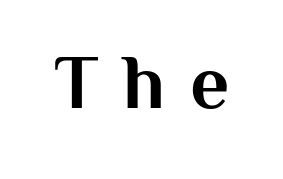
{"serif": "no", "italic": "no", "bold": "yes", "weight": "bold", "width": "normal", "stroke_contrast": "medium", "x_height": "medium", "monospaced": "no", "underline": "no", "letter_spacing": "wide", "letter_spacing_em": 0.32, "glyph_px": 77}
